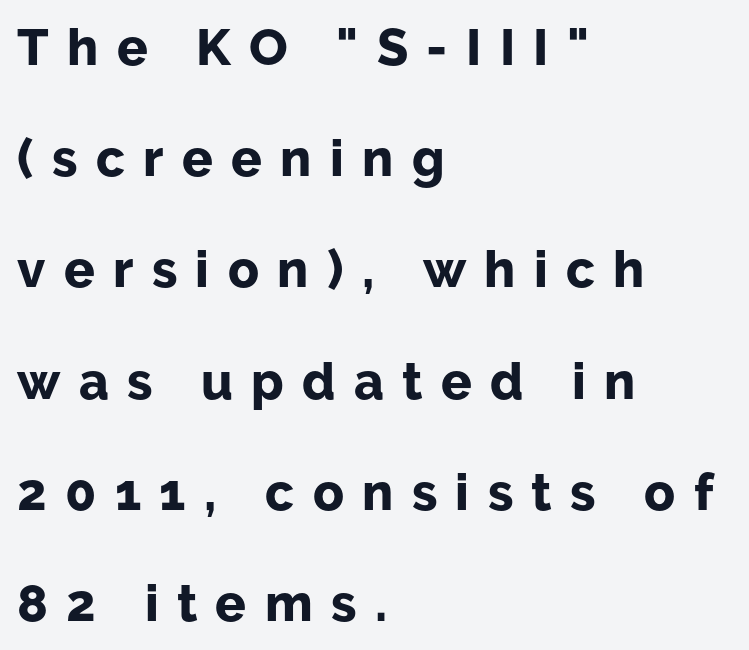
The image shows 51 px bold sans-serif type, upright; set left-aligned, loose line spacing (2.18x), unusually wide letter spacing (+0.36 em), not underlined; low stroke contrast and a medium x-height.
